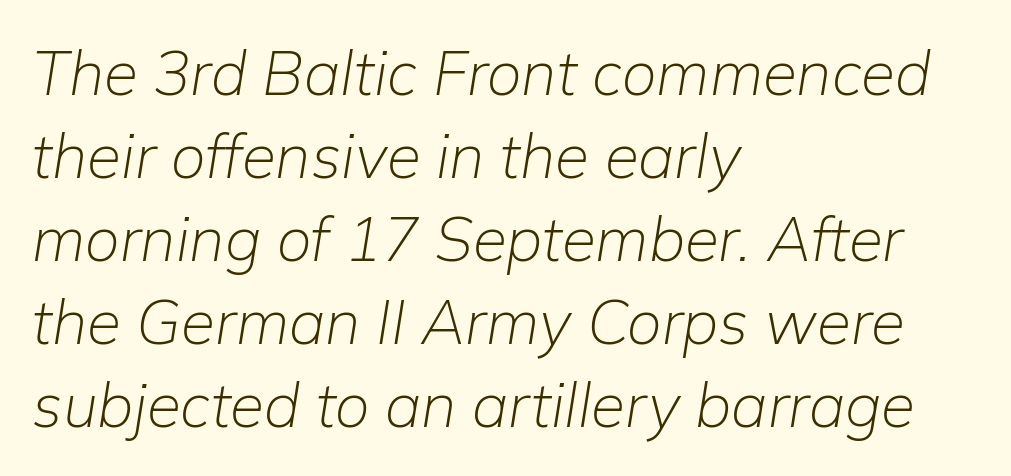
The image shows 62 px light type, italic (leaning right); set left-aligned, normal line spacing (1.34x), normal letter spacing, not underlined; low stroke contrast and a medium x-height.
